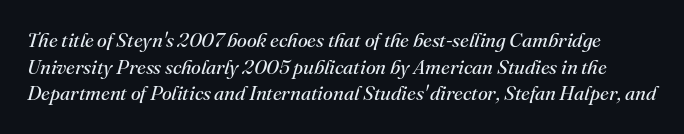
{"italic": "yes", "lean": "right", "slant_degrees": 16, "bold": "no", "underline": "no", "line_spacing": "normal", "line_spacing_ratio": 1.33, "letter_spacing": "normal", "letter_spacing_em": 0.0, "glyph_px": 20}
